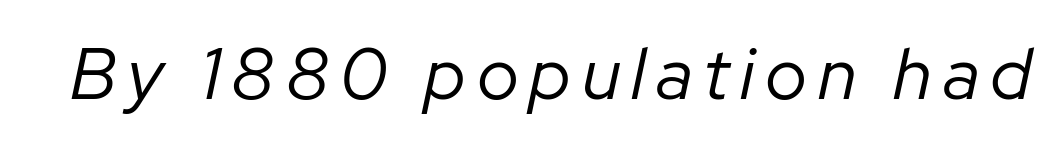
{"italic": "yes", "lean": "right", "slant_degrees": 12, "bold": "no", "weight": "regular", "width": "normal", "stroke_contrast": "low", "x_height": "medium", "monospaced": "no", "underline": "no", "glyph_px": 72}
